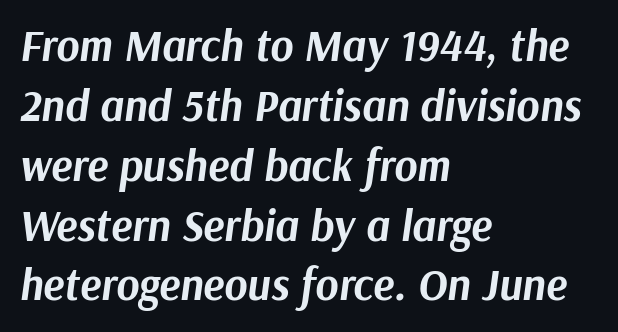
{"italic": "yes", "lean": "right", "slant_degrees": 9, "bold": "yes", "weight": "bold", "width": "normal", "stroke_contrast": "medium", "x_height": "medium", "monospaced": "no", "underline": "no", "align": "left", "line_spacing": "normal", "line_spacing_ratio": 1.36, "letter_spacing": "normal", "letter_spacing_em": 0.0, "glyph_px": 44}
